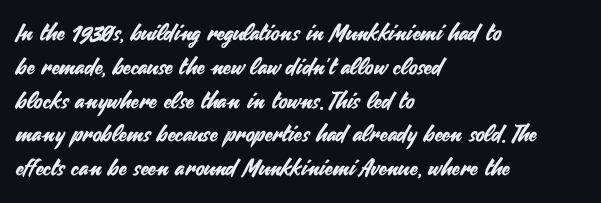
Q: Is the text italic (slanted)? A: Yes.
Q: Is the text underlined? A: No.
Q: How is the paragraph aligned? A: Left-aligned.
Q: Is the spacing between letters normal or unusually wide? A: Normal.
Q: Is the spacing between lines tight, normal or loose? A: Normal.
